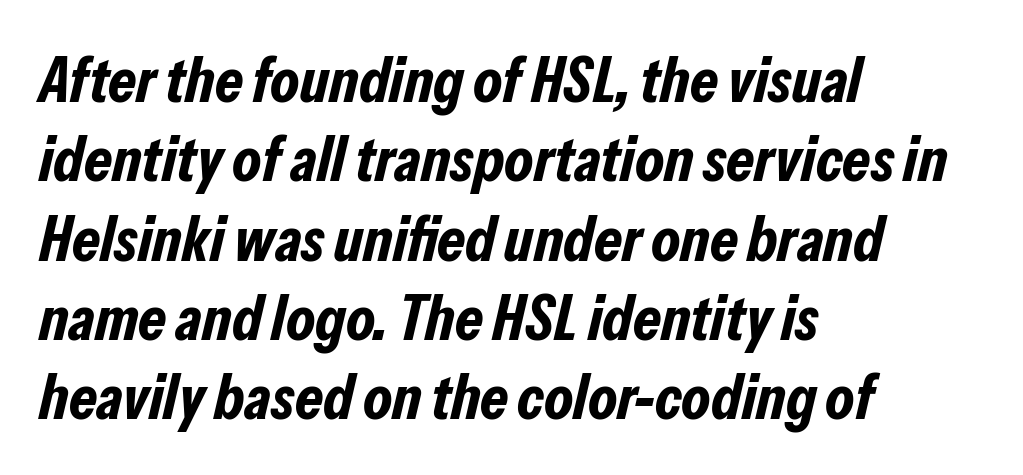
{"italic": "yes", "lean": "right", "slant_degrees": 13, "bold": "yes", "weight": "bold", "width": "condensed", "stroke_contrast": "low", "x_height": "medium", "monospaced": "no", "underline": "no", "align": "left", "line_spacing_ratio": 1.24, "letter_spacing": "normal", "letter_spacing_em": 0.0, "glyph_px": 64}
